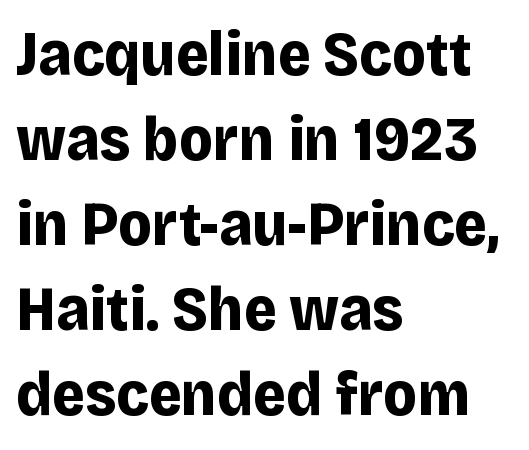
Posture: vertical. In terms of letterform style, serifs are entirely absent. Do the characters align in a grid? No, the font is proportional. Anything drawn beneath the words? Only blank space. Strokes here are thick enough to call this a true bold. Where is the straight margin? On the left.
